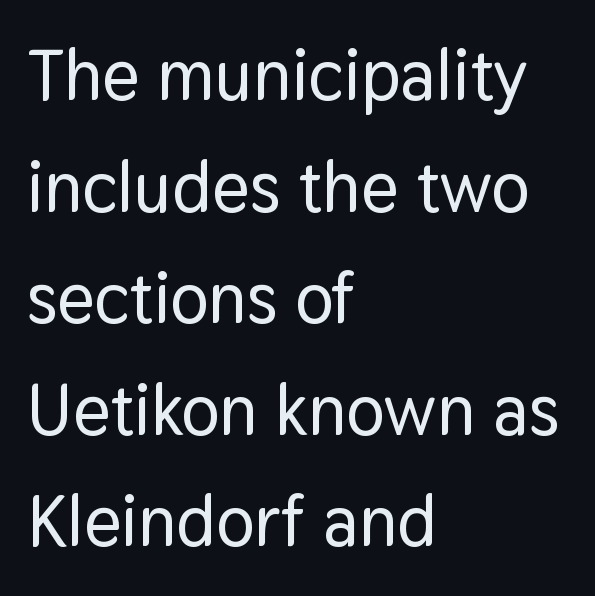
Q: Is the text italic (slanted)? A: No, it is upright.
Q: Is the typeface a serif or a sans-serif typeface? A: Sans-serif.
Q: Is the text underlined? A: No.
Q: How is the paragraph aligned? A: Left-aligned.
Q: Is the spacing between letters normal or unusually wide? A: Normal.
Q: Is the spacing between lines tight, normal or loose? A: Normal.
Q: Width (condensed, normal, or wide)? A: Normal.
Q: Stroke contrast? A: Low.
Q: x-height? A: Medium.
Q: Monospaced? A: No.
